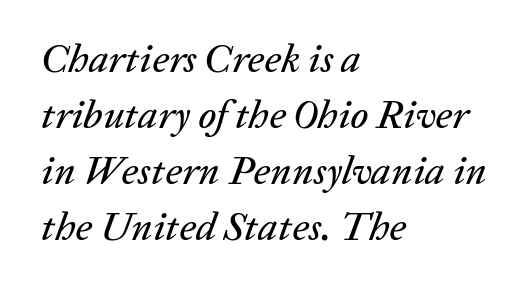
{"italic": "yes", "lean": "right", "slant_degrees": 20, "width": "normal", "stroke_contrast": "low", "x_height": "medium", "monospaced": "no", "underline": "no", "align": "left", "line_spacing": "normal", "line_spacing_ratio": 1.4, "letter_spacing": "normal", "letter_spacing_em": 0.0, "glyph_px": 40}
